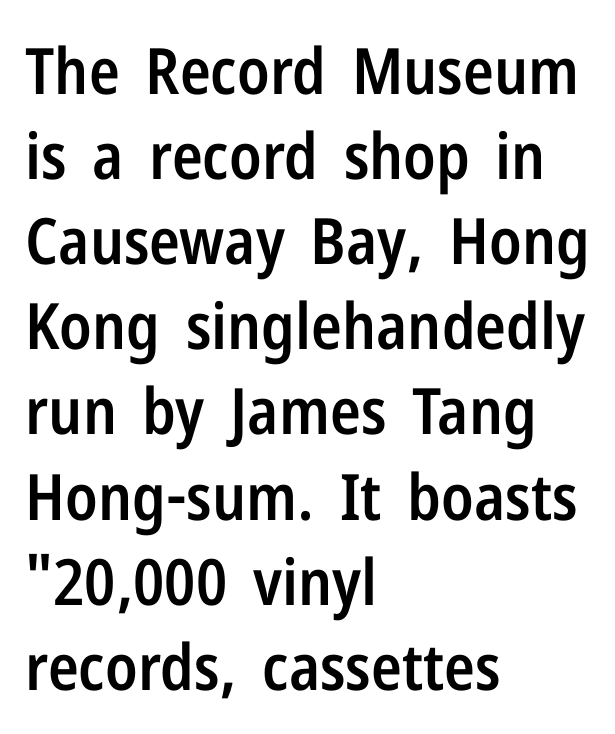
{"serif": "no", "italic": "no", "bold": "semi", "weight": "semibold", "width": "condensed", "stroke_contrast": "low", "x_height": "medium", "monospaced": "no", "underline": "no", "align": "left", "line_spacing": "normal", "line_spacing_ratio": 1.33, "letter_spacing": "normal", "letter_spacing_em": 0.0, "glyph_px": 64}
